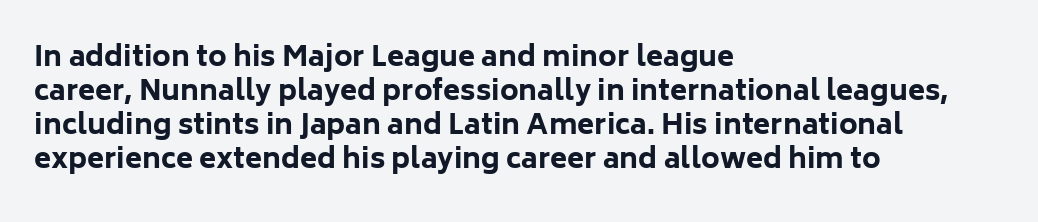
{"serif": "no", "italic": "no", "bold": "yes", "weight": "bold", "width": "normal", "stroke_contrast": "low", "x_height": "medium", "monospaced": "no", "underline": "no", "align": "left", "line_spacing_ratio": 1.22, "letter_spacing": "normal", "letter_spacing_em": 0.0, "glyph_px": 28}
